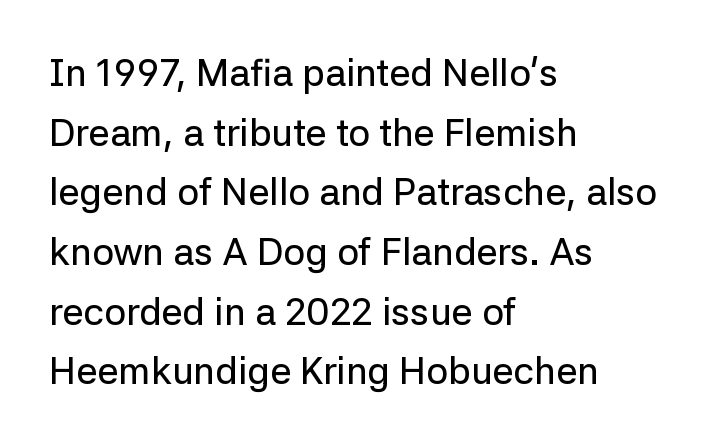
Q: Is the text italic (slanted)? A: No, it is upright.
Q: Is the typeface a serif or a sans-serif typeface? A: Sans-serif.
Q: Is the text underlined? A: No.
Q: How is the paragraph aligned? A: Left-aligned.
Q: Is the spacing between letters normal or unusually wide? A: Normal.
Q: Is the spacing between lines tight, normal or loose? A: Normal.
Q: Width (condensed, normal, or wide)? A: Normal.
Q: Stroke contrast? A: Low.
Q: x-height? A: Medium.
Q: Monospaced? A: No.
